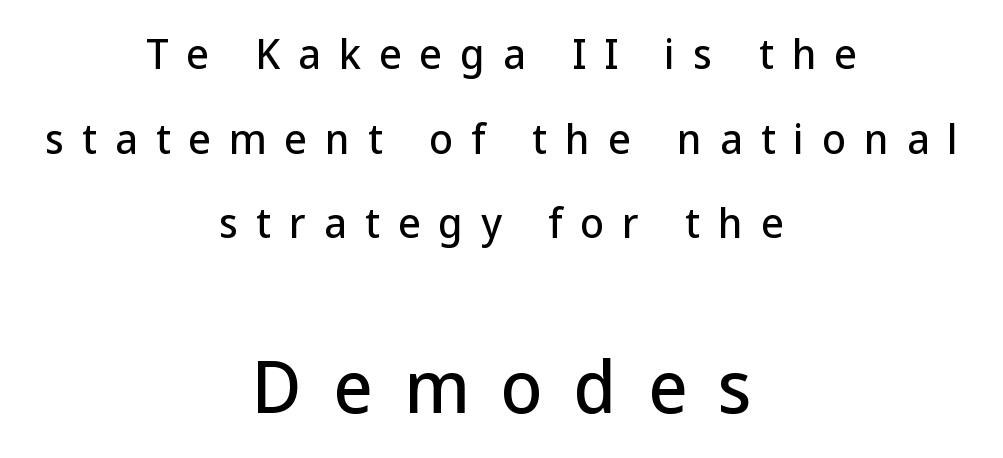
The space directly below the letters is spotless. Unlike a traditional serif, this face leaves its strokes unadorned. Block two is the big one; block one sits smaller above it. The letterforms stand isolated, each surrounded by extra space. Here the designer chose a conventional face with non-uniform glyph widths. Horizontal alignment here is central, giving a formal, balanced look.
